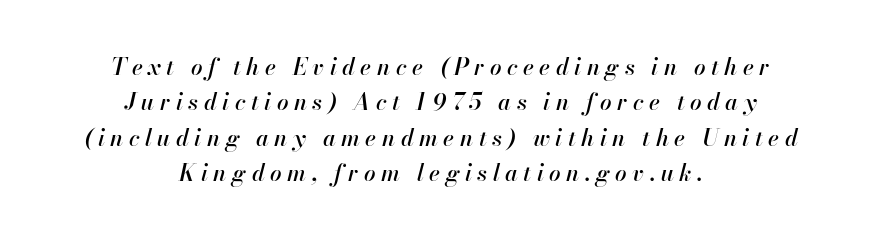
{"italic": "yes", "lean": "right", "slant_degrees": 13, "underline": "no", "align": "center", "line_spacing": "normal", "line_spacing_ratio": 1.54, "letter_spacing": "wide", "letter_spacing_em": 0.24, "glyph_px": 23}
